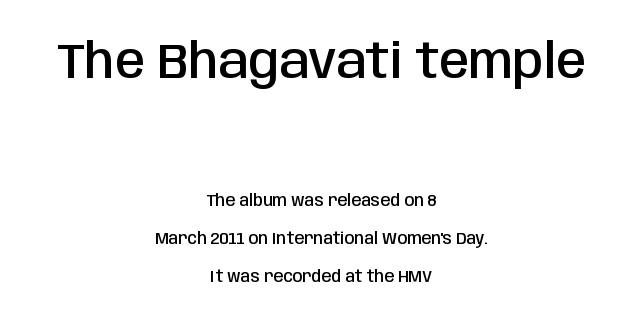
Q: Is the text bold? A: Semi-bold.
Q: Is the text italic (slanted)? A: No, it is upright.
Q: Is the typeface a serif or a sans-serif typeface? A: Sans-serif.
Q: Is the text underlined? A: No.
Q: How is the paragraph aligned? A: Centered.
Q: Is the spacing between letters normal or unusually wide? A: Normal.
Q: Is the spacing between lines tight, normal or loose? A: Loose.
Q: Which block of text is set in a larger size, the first (top) or the second (bottom)? A: The first (top) one.
Q: Width (condensed, normal, or wide)? A: Condensed.
Q: Stroke contrast? A: Low.
Q: x-height? A: Large.
Q: Monospaced? A: No.
